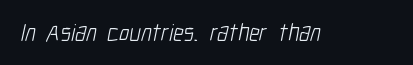
{"bold": "no", "underline": "no", "letter_spacing": "normal", "letter_spacing_em": 0.0, "glyph_px": 24}
